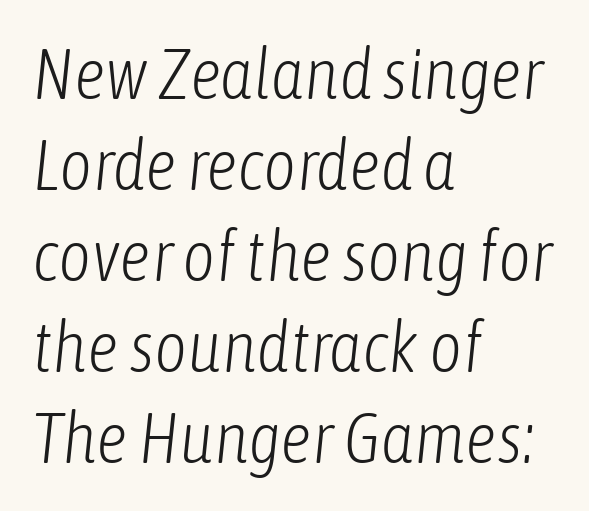
Q: Is the text bold? A: No.
Q: Is the text italic (slanted)? A: Yes, it leans right by about 6 degrees.
Q: Is the text underlined? A: No.
Q: How is the paragraph aligned? A: Left-aligned.
Q: Is the spacing between letters normal or unusually wide? A: Normal.
Q: Is the spacing between lines tight, normal or loose? A: Normal.
Q: Width (condensed, normal, or wide)? A: Condensed.
Q: Stroke contrast? A: Low.
Q: x-height? A: Medium.
Q: Monospaced? A: No.
